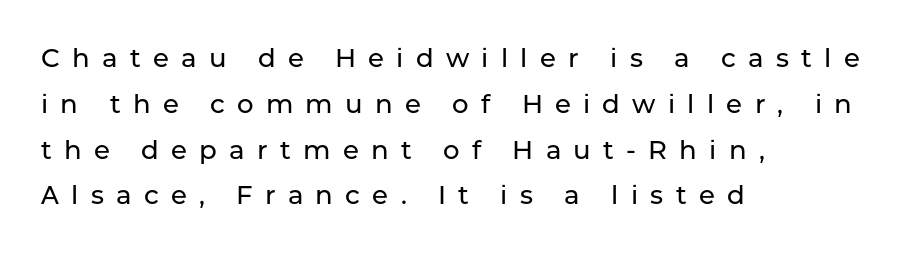
The image shows 26 px text type, upright; set left-aligned, line spacing 1.76x, unusually wide letter spacing (+0.47 em), not underlined.
